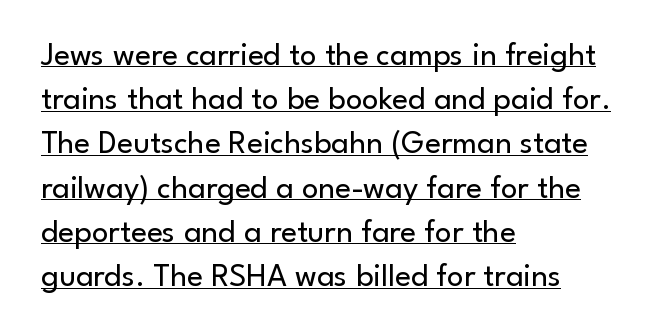
{"serif": "no", "italic": "no", "bold": "no", "weight": "regular", "width": "normal", "stroke_contrast": "low", "x_height": "small", "monospaced": "no", "underline": "yes", "align": "left", "line_spacing": "normal", "line_spacing_ratio": 1.34, "letter_spacing": "normal", "letter_spacing_em": 0.0, "glyph_px": 33}
